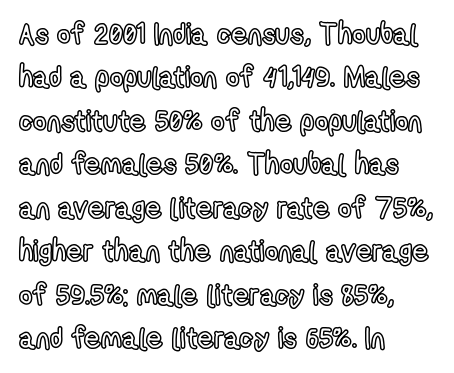
The image shows 29 px condensed type, upright; set left-aligned, normal line spacing (1.5x), normal letter spacing, not underlined; a medium x-height.
